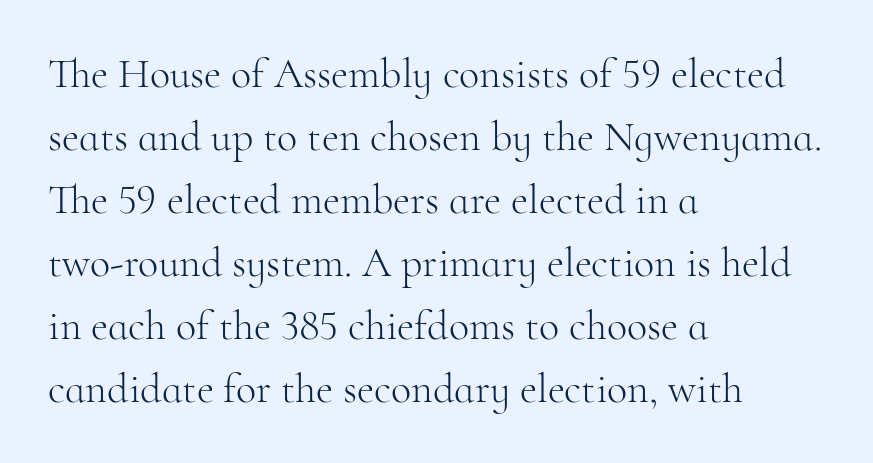
Q: Is the text bold? A: No.
Q: Is the text italic (slanted)? A: No, it is upright.
Q: Is the typeface a serif or a sans-serif typeface? A: Serif.
Q: Is the text underlined? A: No.
Q: How is the paragraph aligned? A: Left-aligned.
Q: Is the spacing between letters normal or unusually wide? A: Normal.
Q: Is the spacing between lines tight, normal or loose? A: Normal.
Q: Width (condensed, normal, or wide)? A: Normal.
Q: Stroke contrast? A: High.
Q: x-height? A: Small.
Q: Monospaced? A: No.
